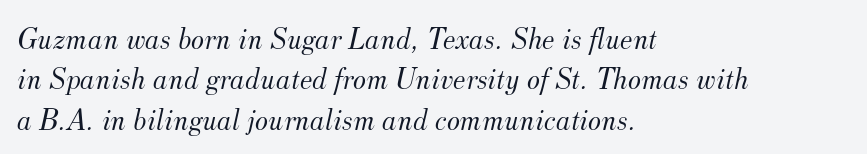
The image shows 31 px light serif type, italic (leaning right); set left-aligned, normal line spacing (1.3x), normal letter spacing, not underlined; medium stroke contrast and a small x-height.
